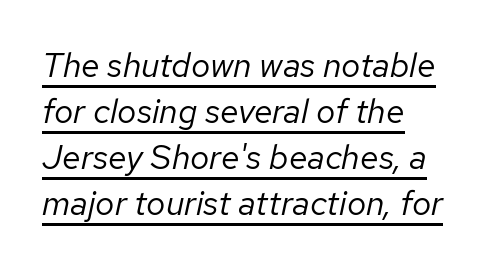
The image shows 34 px regular-weight type, italic (leaning right); set left-aligned, normal line spacing (1.35x), normal letter spacing, underlined; low stroke contrast and a medium x-height.
